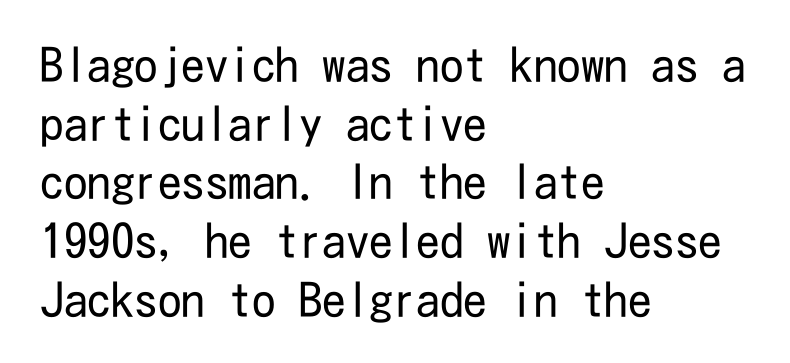
The image shows 47 px regular-weight, condensed sans-serif type, upright; set left-aligned, normal line spacing (1.25x), normal letter spacing, not underlined; low stroke contrast and a medium x-height.
